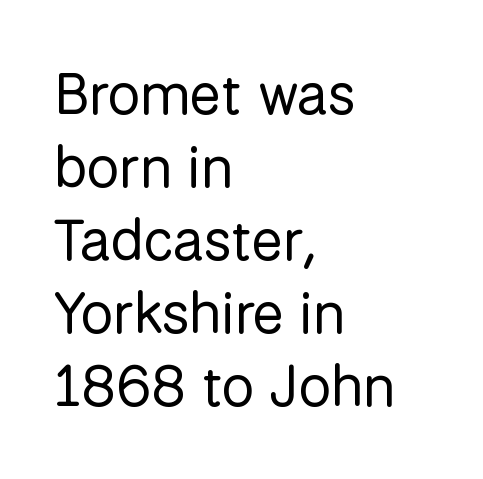
{"serif": "no", "italic": "no", "bold": "no", "weight": "regular", "width": "normal", "stroke_contrast": "low", "x_height": "medium", "monospaced": "no", "underline": "no", "align": "left", "line_spacing": "normal", "line_spacing_ratio": 1.26, "letter_spacing": "normal", "letter_spacing_em": 0.0, "glyph_px": 58}
